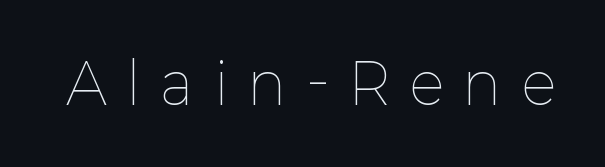
The image shows 56 px thin type, upright; set unusually wide letter spacing (+0.37 em), not underlined; low stroke contrast and a medium x-height.
